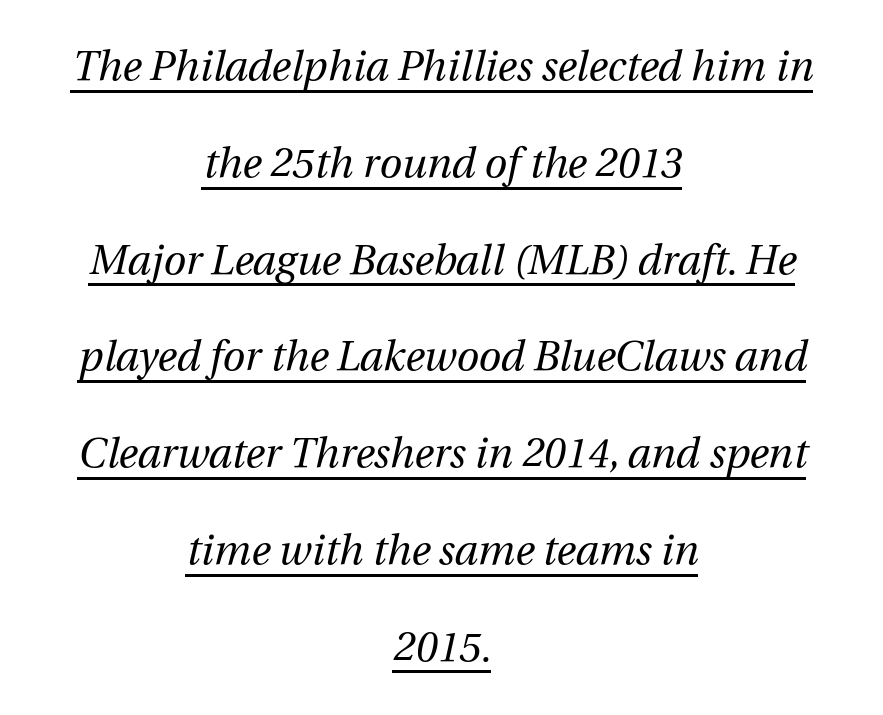
Horizontally, the lines are justified to the midpoint only. Think of a printed novel: that variable character pitch is what you see here. The weight tops out at a normal text grade. The face used here is rendered with its standard letterfit. The lettering is marked with a stroke running underneath it. The passage shown stacks its lines with a broad gap.
